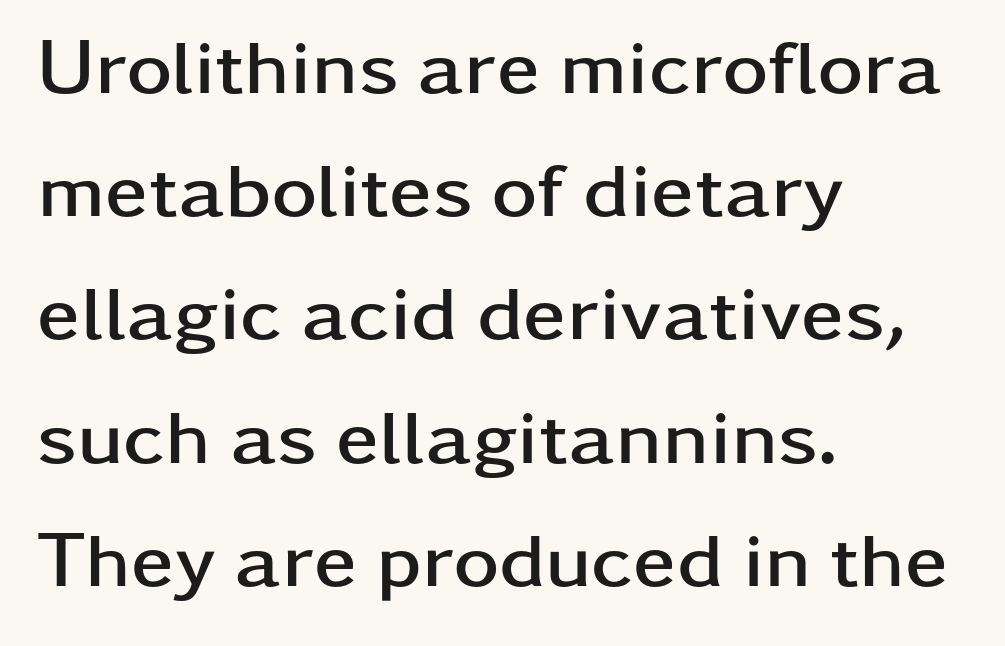
{"serif": "no", "italic": "no", "bold": "yes", "weight": "semibold", "width": "wide", "stroke_contrast": "low", "x_height": "medium", "monospaced": "no", "underline": "no", "align": "left", "line_spacing": "normal", "line_spacing_ratio": 1.58, "letter_spacing": "normal", "letter_spacing_em": 0.0, "glyph_px": 78}
